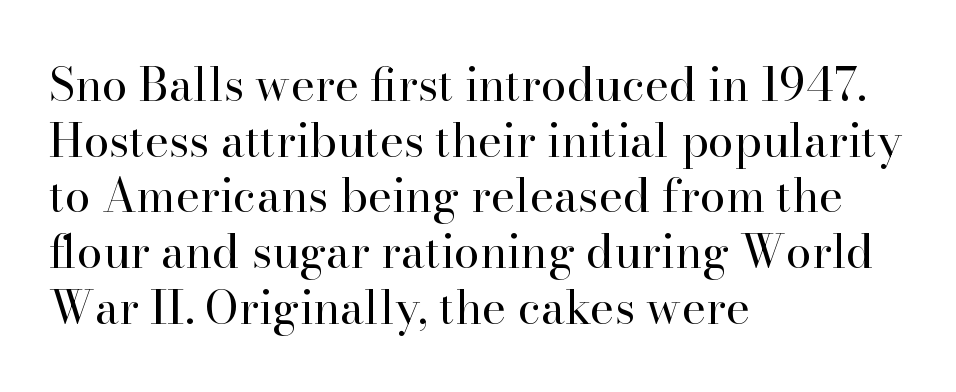
The image shows 46 px regular-weight serif type, upright; set left-aligned, line spacing 1.21x, normal letter spacing, not underlined; high stroke contrast and a small x-height.
